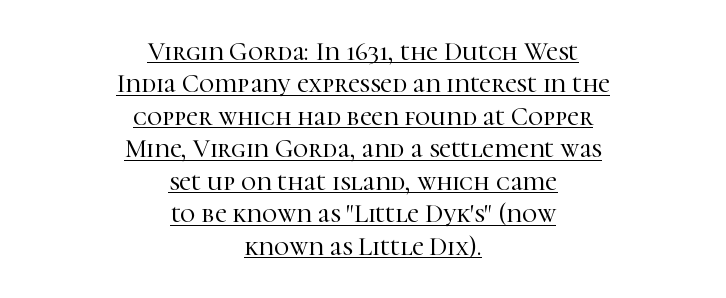
{"italic": "no", "underline": "yes", "align": "center", "line_spacing": "normal", "line_spacing_ratio": 1.25, "letter_spacing": "normal", "letter_spacing_em": 0.0, "glyph_px": 26}
